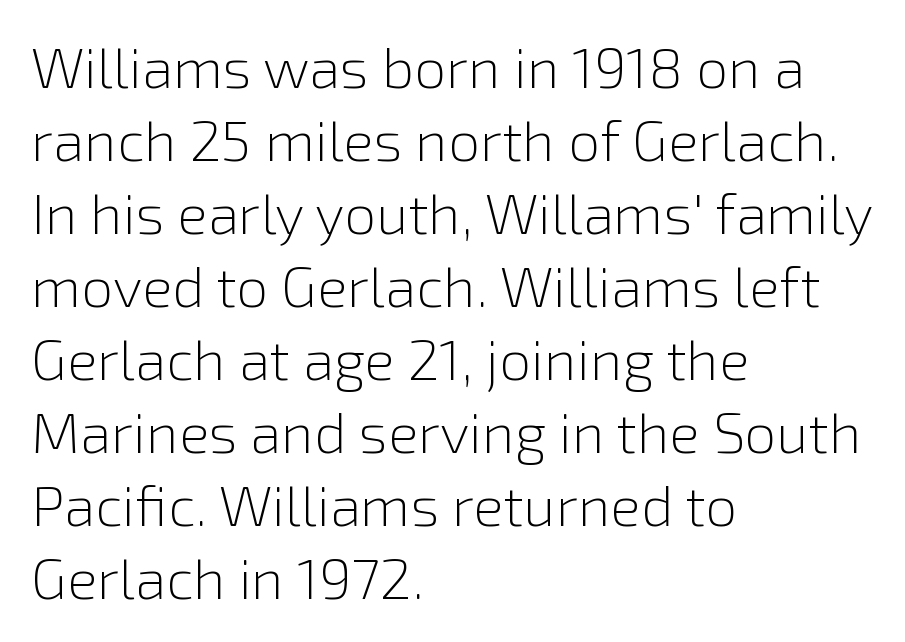
Observe the ordinary spacing: letters are neighbours, not strangers. Summary of vertical rhythm: regular, with standard interline spacing. Weight: not bold — regular or lighter. Is the block centered? No — it sits flush against the left margin. This sample uses an upright cut, with every glyph sitting square on the baseline.
